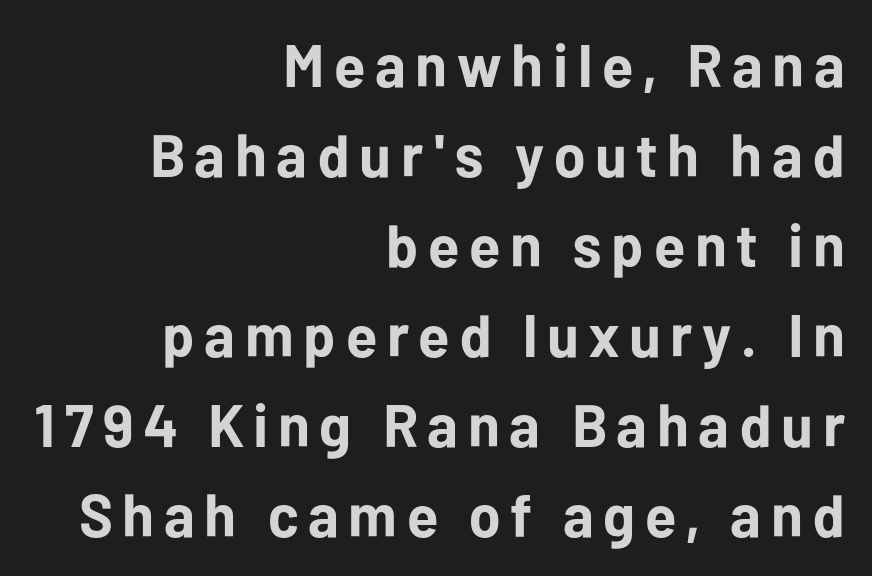
{"serif": "no", "italic": "no", "bold": "yes", "weight": "bold", "width": "normal", "stroke_contrast": "low", "x_height": "medium", "monospaced": "no", "underline": "no", "align": "right", "line_spacing": "normal", "line_spacing_ratio": 1.5, "glyph_px": 60}
